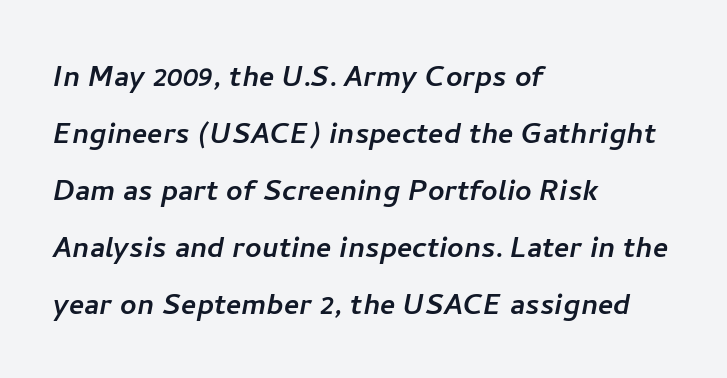
Q: Is the typeface a serif or a sans-serif typeface? A: Sans-serif.
Q: Is the text underlined? A: No.
Q: How is the paragraph aligned? A: Left-aligned.
Q: Is the spacing between letters normal or unusually wide? A: Normal.
Q: Is the spacing between lines tight, normal or loose? A: Normal.
Q: Width (condensed, normal, or wide)? A: Normal.
Q: Stroke contrast? A: Low.
Q: x-height? A: Medium.
Q: Monospaced? A: No.
